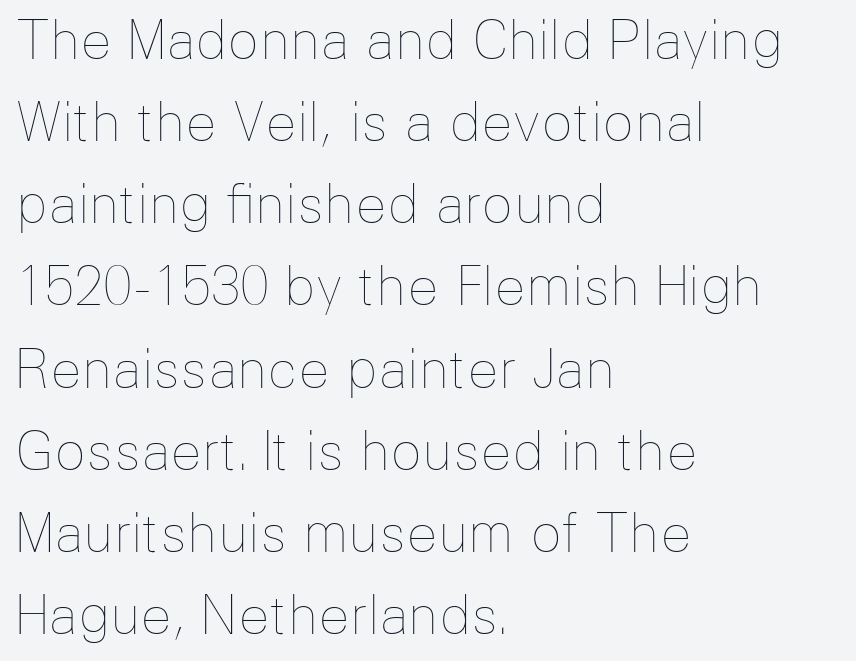
Notice how descenders clear the ascenders below comfortably — that's standard leading. Every row of glyphs begins at an identical x-position on the left. Vertical strokes here are truly vertical. Nothing unusual about the tracking: characters are spaced as the font intends. This sample has the flowing, uneven cadence of proportional lettering. Check the space under the baseline: it is left empty.
